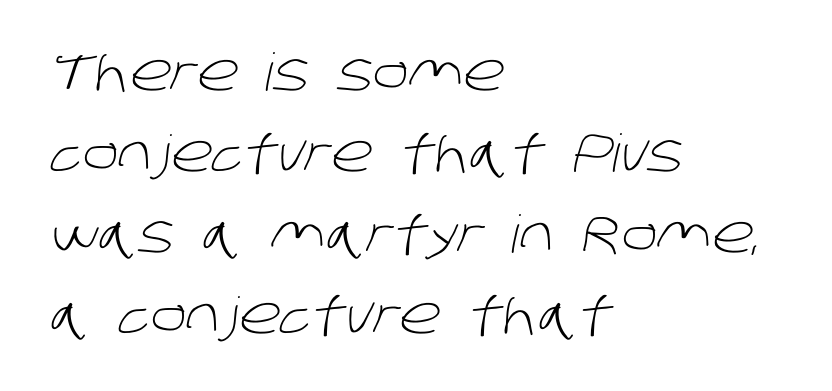
The image shows 52 px light sans-serif type; set left-aligned, normal line spacing (1.56x), normal letter spacing, not underlined; low stroke contrast and a large x-height.
